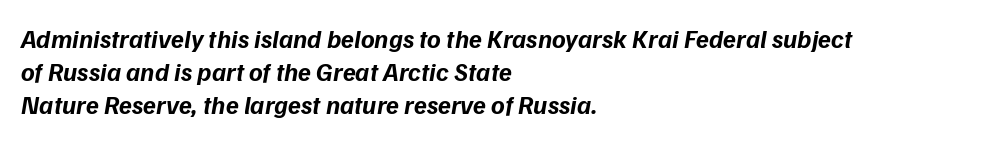
The image shows 26 px bold type, italic (leaning right); set left-aligned, normal line spacing (1.27x), normal letter spacing, not underlined.
